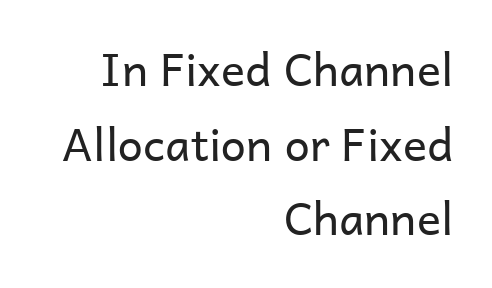
{"serif": "no", "italic": "no", "bold": "no", "weight": "regular", "width": "normal", "stroke_contrast": "low", "x_height": "medium", "monospaced": "no", "underline": "no", "align": "right", "line_spacing": "normal", "line_spacing_ratio": 1.66, "letter_spacing": "normal", "letter_spacing_em": 0.0, "glyph_px": 45}
